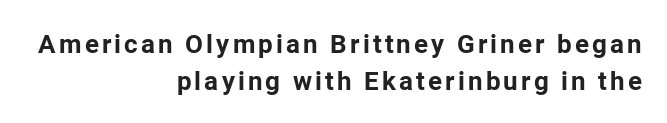
{"italic": "no", "bold": "yes", "underline": "no", "align": "right", "line_spacing": "normal", "line_spacing_ratio": 1.41, "glyph_px": 26}
